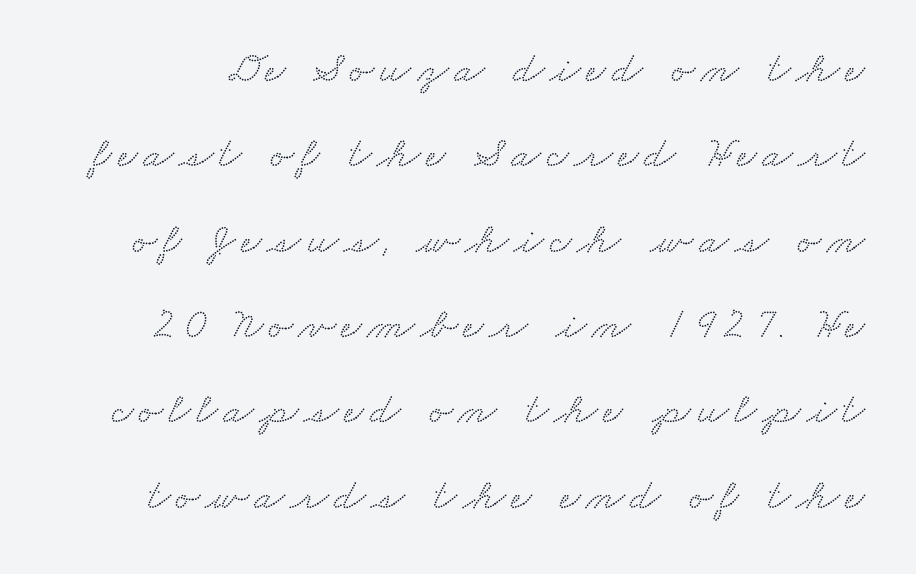
Q: Is the typeface a serif or a sans-serif typeface? A: Serif.
Q: Is the text underlined? A: No.
Q: Is the spacing between lines tight, normal or loose? A: Loose.
Q: Width (condensed, normal, or wide)? A: Wide.
Q: Stroke contrast? A: Medium.
Q: x-height? A: Small.
Q: Monospaced? A: No.
